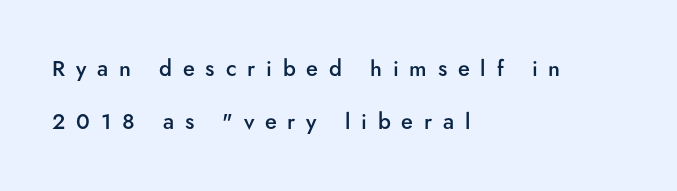
The image shows 22 px text type, upright; set left-aligned, loose line spacing (2.41x), unusually wide letter spacing (+0.49 em), not underlined.
